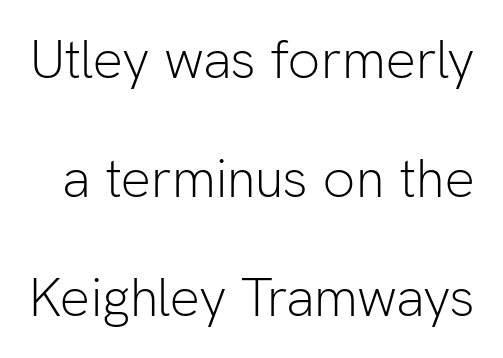
The characters display no serif detailing; their extremities are plain. A quiet, ordinary-to-light weight characterises the typeface. The letterforms sit shoulder to shoulder at normal distance. The rendering uses natural spacing where letterforms have individual widths. Rendered with straight, roman letterforms. Leading: increased.
